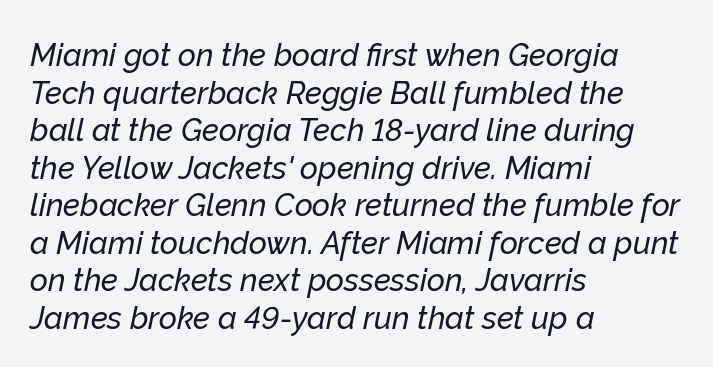
Q: Is the text italic (slanted)? A: Yes, it leans right by about 12 degrees.
Q: Is the text underlined? A: No.
Q: How is the paragraph aligned? A: Left-aligned.
Q: Is the spacing between letters normal or unusually wide? A: Normal.
Q: Width (condensed, normal, or wide)? A: Normal.
Q: Stroke contrast? A: Low.
Q: x-height? A: Medium.
Q: Monospaced? A: No.
